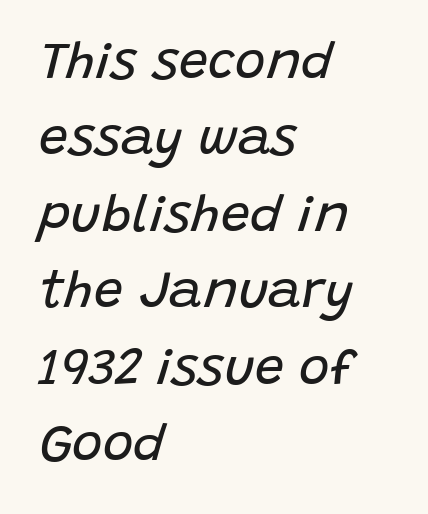
{"italic": "yes", "lean": "right", "slant_degrees": 15, "bold": "no", "weight": "regular", "width": "normal", "stroke_contrast": "low", "x_height": "large", "monospaced": "no", "underline": "no", "align": "left", "line_spacing": "normal", "line_spacing_ratio": 1.47, "letter_spacing": "normal", "letter_spacing_em": 0.0, "glyph_px": 52}
